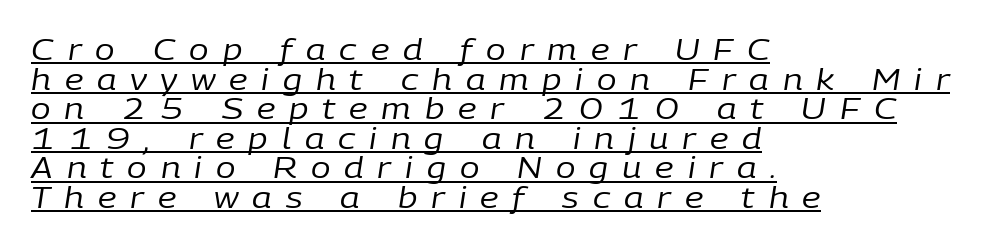
Q: Is the text bold? A: No.
Q: Is the text italic (slanted)? A: Yes, it leans right by about 9 degrees.
Q: Is the text underlined? A: Yes.
Q: How is the paragraph aligned? A: Left-aligned.
Q: Is the spacing between letters normal or unusually wide? A: Unusually wide.
Q: Is the spacing between lines tight, normal or loose? A: Tight.
Q: Width (condensed, normal, or wide)? A: Normal.
Q: Stroke contrast? A: Low.
Q: x-height? A: Medium.
Q: Monospaced? A: No.
